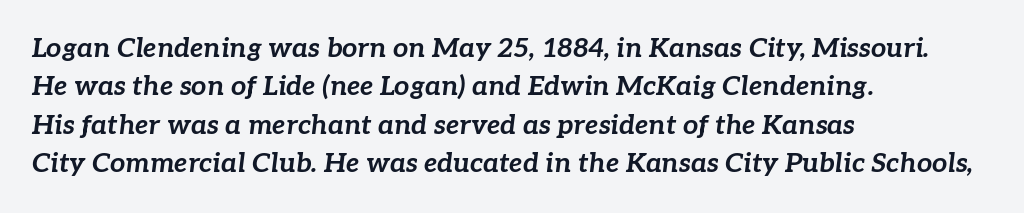
Q: Is the text bold? A: Yes.
Q: Is the text italic (slanted)? A: Yes, it leans right by about 7 degrees.
Q: Is the text underlined? A: No.
Q: How is the paragraph aligned? A: Left-aligned.
Q: Is the spacing between letters normal or unusually wide? A: Normal.
Q: Is the spacing between lines tight, normal or loose? A: Normal.
